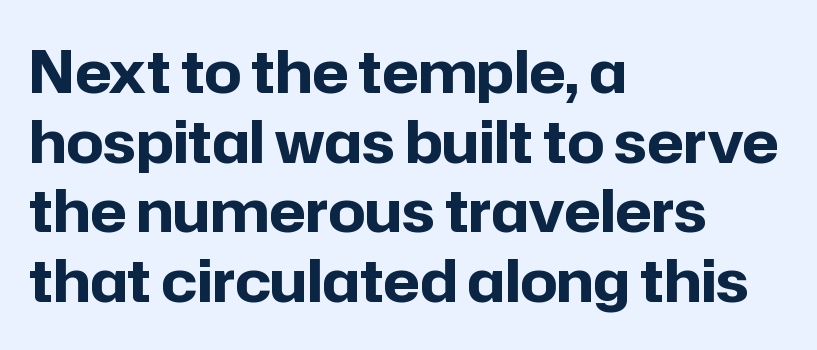
The font family rendered here belongs to the sans-serif group. Honestly, there is no underline to notice here at all. Here the glyphs are tracked normally, forming tight word shapes. These lines are set flush left with a ragged right edge. The specimen reads as upright at a glance.
